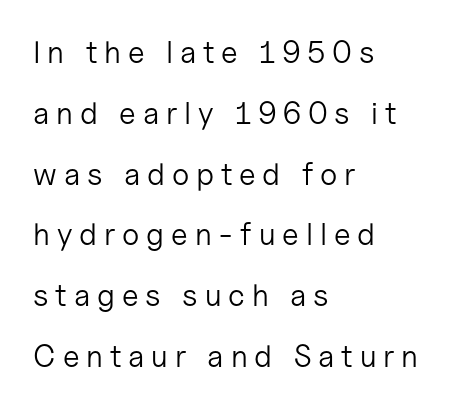
Left-aligned paragraph, ragged on the right. The cut favours lightness, reaching ordinary text weight at its darkest. The vertical gap from one line to the next is large. The letters advance in unequal steps, a hallmark of proportional type.
